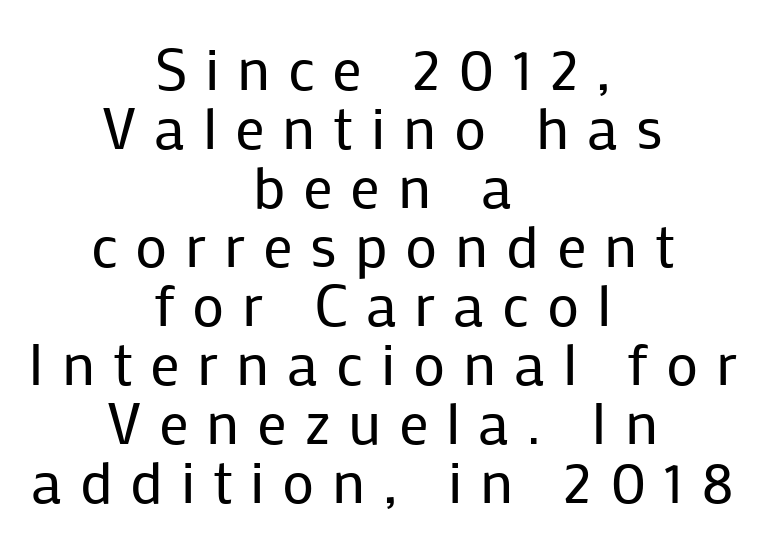
Q: Is the text bold? A: No.
Q: Is the text italic (slanted)? A: No, it is upright.
Q: Is the typeface a serif or a sans-serif typeface? A: Sans-serif.
Q: Is the text underlined? A: No.
Q: How is the paragraph aligned? A: Centered.
Q: Is the spacing between letters normal or unusually wide? A: Unusually wide.
Q: Is the spacing between lines tight, normal or loose? A: Tight.
Q: Width (condensed, normal, or wide)? A: Normal.
Q: Stroke contrast? A: Low.
Q: x-height? A: Medium.
Q: Monospaced? A: No.
